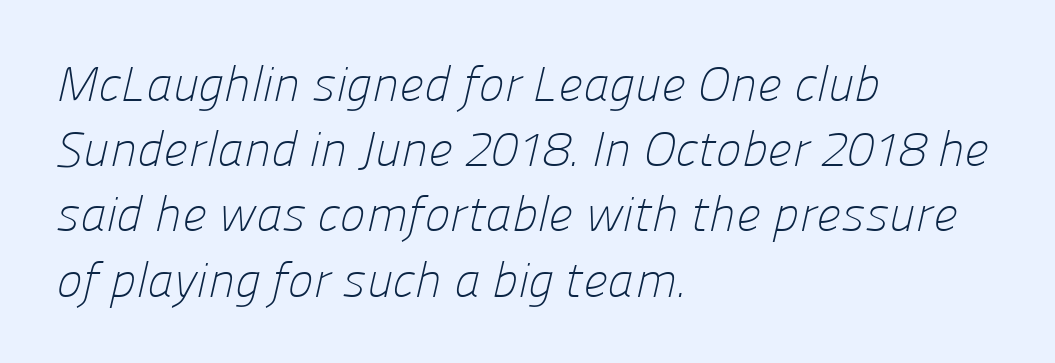
The lines are quadded left. To sum up the face: it is a sans, with no serifs. The rendering uses natural spacing where letterforms have individual widths. This is not heavy type; no bold has been used. Each row of text sits above clean, open space. Students, note that the glyphs here touch the page at normal intervals.
